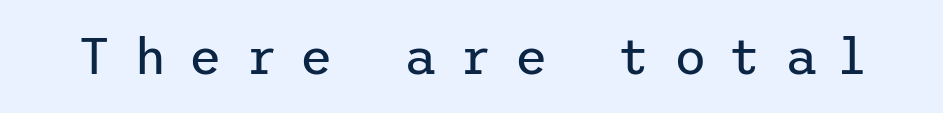
The letters are spread apart with noticeably loose tracking. Stems and bowls with no extra thickness — not bold. It's the straight-up-and-down kind of type. A sans-serif font was chosen for this passage.
